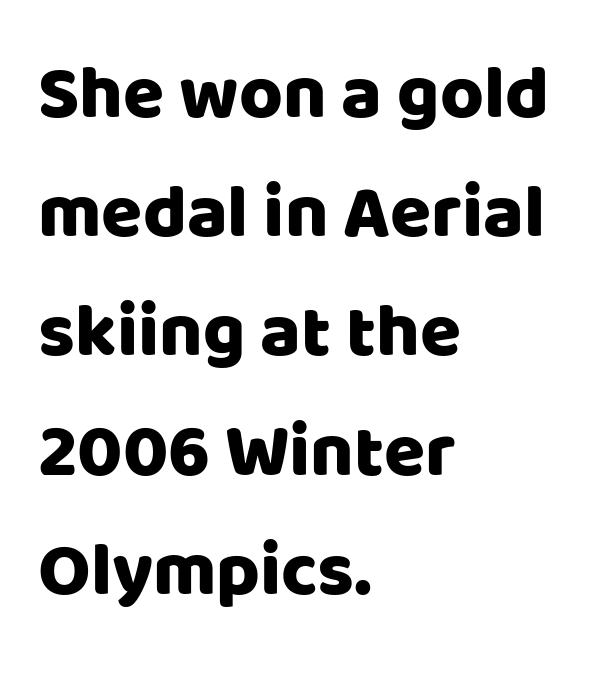
The image shows 75 px sans-serif type, upright; set left-aligned, normal line spacing (1.59x), normal letter spacing, not underlined; low stroke contrast and a large x-height.
